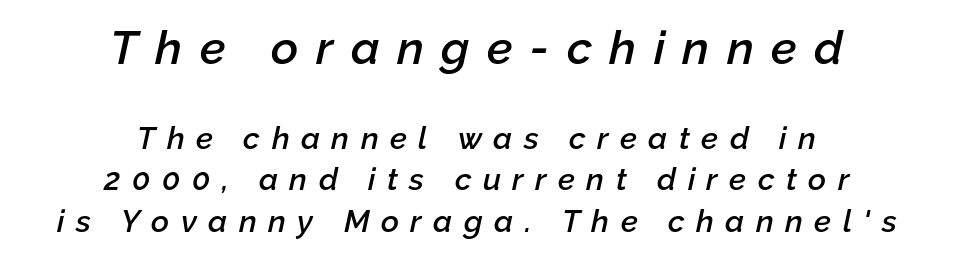
{"italic": "yes", "lean": "right", "slant_degrees": 12, "bold": "semi", "weight": "semibold", "width": "normal", "stroke_contrast": "low", "x_height": "medium", "monospaced": "no", "underline": "no", "align": "center", "line_spacing": "normal", "line_spacing_ratio": 1.33, "letter_spacing": "wide", "letter_spacing_em": 0.37, "larger_block": "first", "size_ratio": 1.52, "glyph_px": 47}
